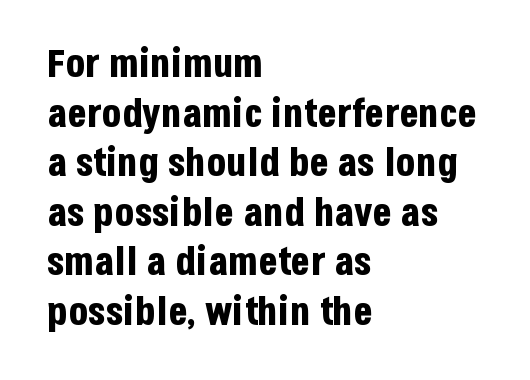
The image shows 40 px bold, condensed sans-serif type, upright; set left-aligned, line spacing 1.24x, normal letter spacing, not underlined; low stroke contrast and a large x-height.
